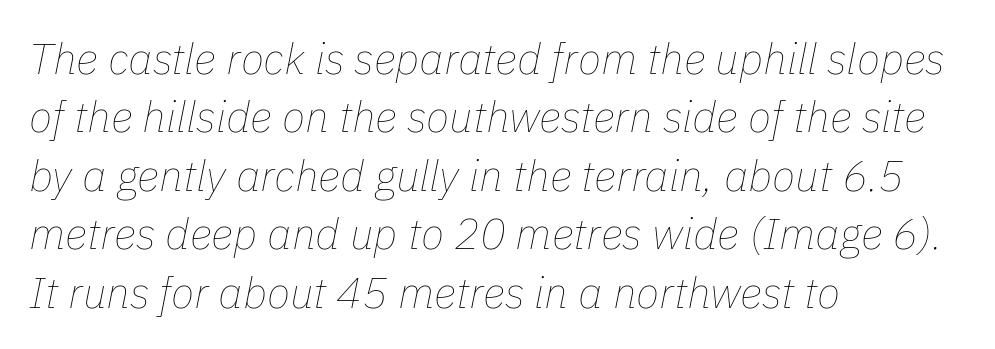
Does extra space separate the letters? No, they use regular spacing. Spacing verdict: proportional, widths tailored to each character. Is the type heavy? It reads as light-to-regular instead. Words float on clear page, feet unadorned.
